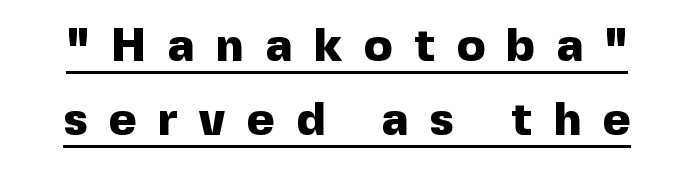
Do the characters align in a grid? No, the font is proportional. Each word looks stretched out because of the extra space between its letters. Plenty of ink on the page — the face is bold. Quick note: not italic, upright. Regarding serifs, this sample does without them. This rendering features underlined lettering.
